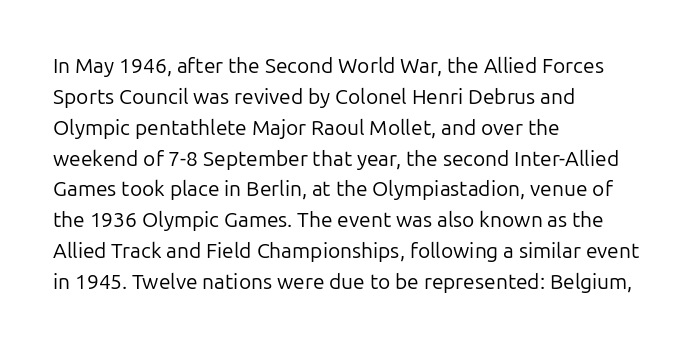
{"italic": "no", "bold": "no", "underline": "no", "align": "left", "line_spacing": "normal", "line_spacing_ratio": 1.47, "letter_spacing": "normal", "letter_spacing_em": 0.0, "glyph_px": 21}
